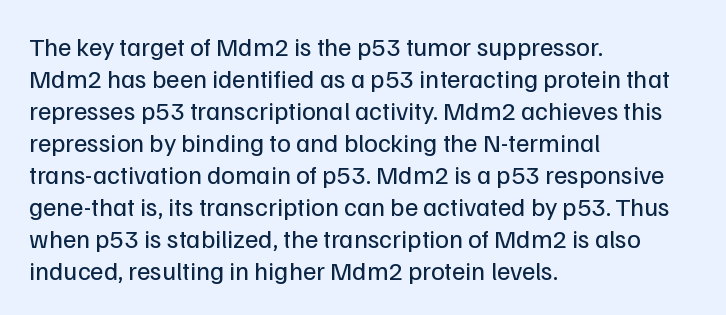
Q: Is the text bold? A: No.
Q: Is the text italic (slanted)? A: No, it is upright.
Q: Is the text underlined? A: No.
Q: How is the paragraph aligned? A: Left-aligned.
Q: Is the spacing between letters normal or unusually wide? A: Normal.
